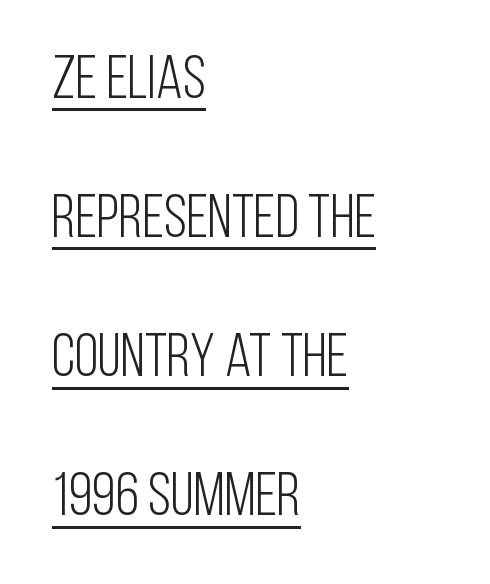
Is the stroke heavy? The answer is a plain regular-or-lighter. Here the glyphs are tracked normally, forming tight word shapes. Is there much room between lines? Yes — plenty of vertical air separates them. Does the lettering tilt? It doesn't — this is upright. This rendering employs a face without finishing strokes, i.e., a sans-serif. Layout note: lines flush left.
